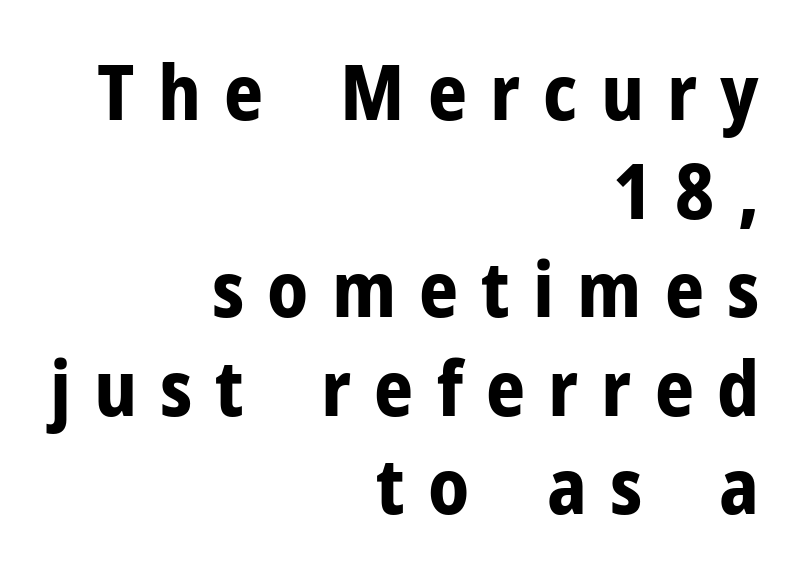
Q: Is the text bold? A: Yes.
Q: Is the text italic (slanted)? A: No, it is upright.
Q: Is the typeface a serif or a sans-serif typeface? A: Sans-serif.
Q: Is the text underlined? A: No.
Q: How is the paragraph aligned? A: Right-aligned.
Q: Is the spacing between letters normal or unusually wide? A: Unusually wide.
Q: Is the spacing between lines tight, normal or loose? A: Normal.
Q: Width (condensed, normal, or wide)? A: Normal.
Q: Stroke contrast? A: Low.
Q: x-height? A: Medium.
Q: Monospaced? A: No.
